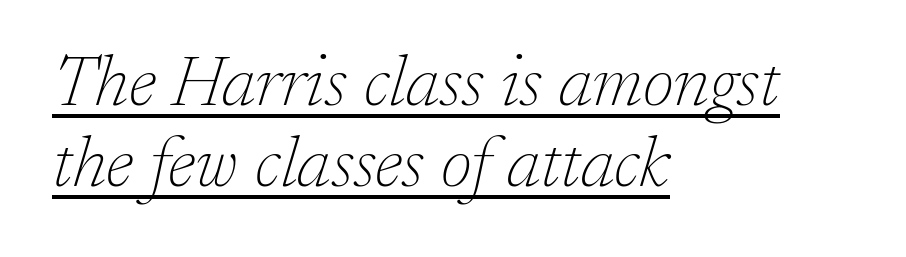
Q: Is the text bold? A: No.
Q: Is the text italic (slanted)? A: Yes, it leans right by about 17 degrees.
Q: Is the typeface a serif or a sans-serif typeface? A: Serif.
Q: Is the text underlined? A: Yes.
Q: How is the paragraph aligned? A: Left-aligned.
Q: Is the spacing between letters normal or unusually wide? A: Normal.
Q: Is the spacing between lines tight, normal or loose? A: Tight.
Q: Width (condensed, normal, or wide)? A: Normal.
Q: Stroke contrast? A: Low.
Q: x-height? A: Medium.
Q: Monospaced? A: No.
